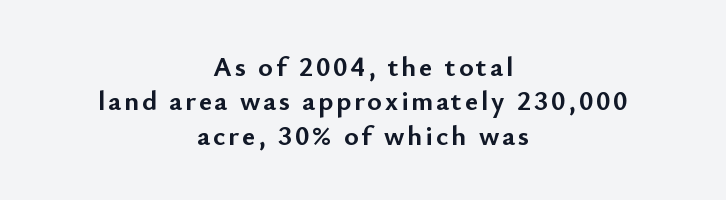
{"serif": "no", "italic": "no", "bold": "yes", "weight": "semibold", "width": "normal", "stroke_contrast": "low", "x_height": "small", "monospaced": "no", "underline": "no", "align": "center", "line_spacing_ratio": 1.23, "glyph_px": 28}
